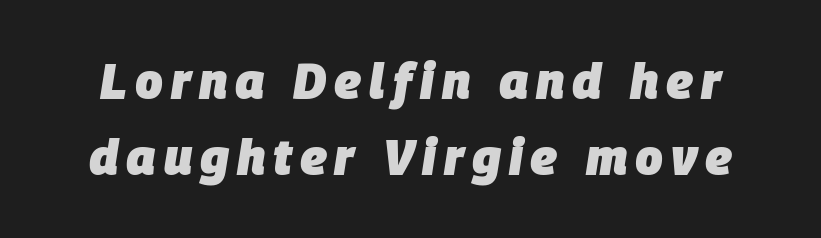
Q: Is the text bold? A: Yes.
Q: Is the text italic (slanted)? A: Yes, it leans right by about 9 degrees.
Q: Is the text underlined? A: No.
Q: Is the spacing between lines tight, normal or loose? A: Normal.
Q: Width (condensed, normal, or wide)? A: Normal.
Q: Stroke contrast? A: Low.
Q: x-height? A: Large.
Q: Monospaced? A: No.
